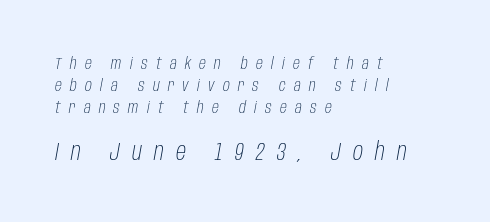
{"italic": "yes", "lean": "right", "slant_degrees": 10, "bold": "no", "underline": "no", "align": "left", "line_spacing": "normal", "line_spacing_ratio": 1.28, "letter_spacing": "wide", "letter_spacing_em": 0.49, "larger_block": "second", "size_ratio": 1.47, "glyph_px": 25}
